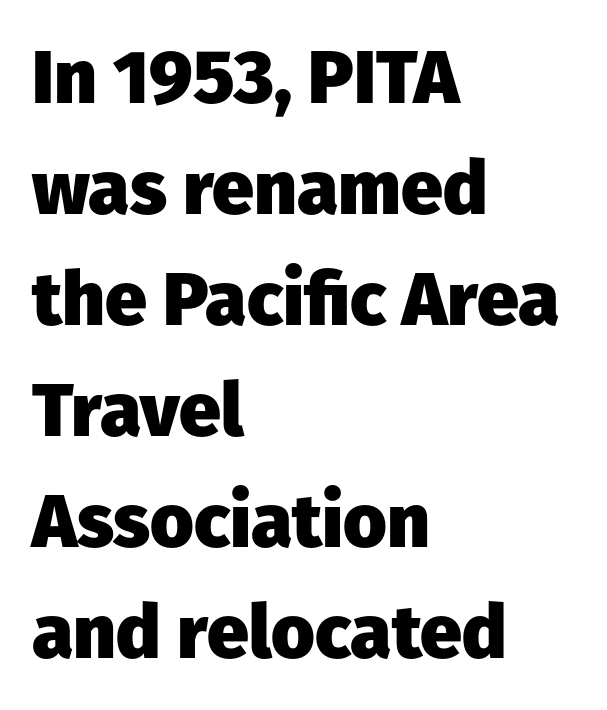
Q: Is the text bold? A: Yes.
Q: Is the text italic (slanted)? A: No, it is upright.
Q: Is the typeface a serif or a sans-serif typeface? A: Sans-serif.
Q: Is the text underlined? A: No.
Q: How is the paragraph aligned? A: Left-aligned.
Q: Is the spacing between letters normal or unusually wide? A: Normal.
Q: Is the spacing between lines tight, normal or loose? A: Normal.
Q: Width (condensed, normal, or wide)? A: Normal.
Q: Stroke contrast? A: Low.
Q: x-height? A: Medium.
Q: Monospaced? A: No.
